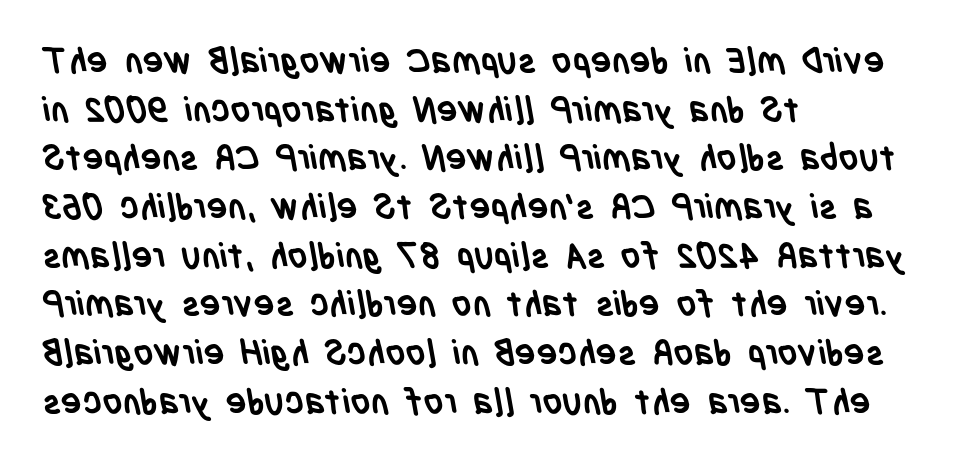
Q: Is the text bold? A: Yes.
Q: Is the typeface a serif or a sans-serif typeface? A: Sans-serif.
Q: Is the text underlined? A: No.
Q: How is the paragraph aligned? A: Left-aligned.
Q: Is the spacing between letters normal or unusually wide? A: Normal.
Q: Is the spacing between lines tight, normal or loose? A: Normal.
Q: Width (condensed, normal, or wide)? A: Condensed.
Q: Stroke contrast? A: Low.
Q: x-height? A: Large.
Q: Monospaced? A: No.
